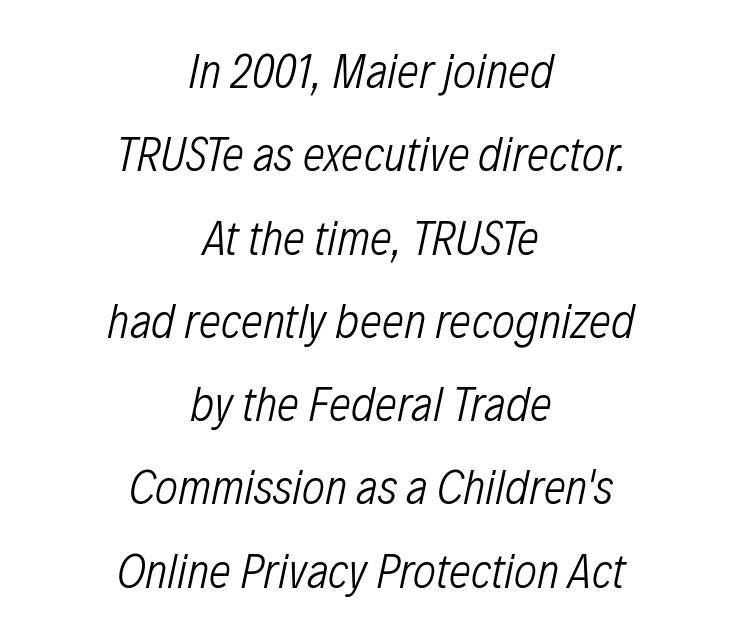
{"italic": "yes", "lean": "right", "slant_degrees": 12, "bold": "no", "weight": "light", "width": "condensed", "stroke_contrast": "low", "x_height": "medium", "monospaced": "no", "underline": "no", "align": "center", "line_spacing": "normal", "line_spacing_ratio": 1.7, "letter_spacing": "normal", "letter_spacing_em": 0.0, "glyph_px": 49}
